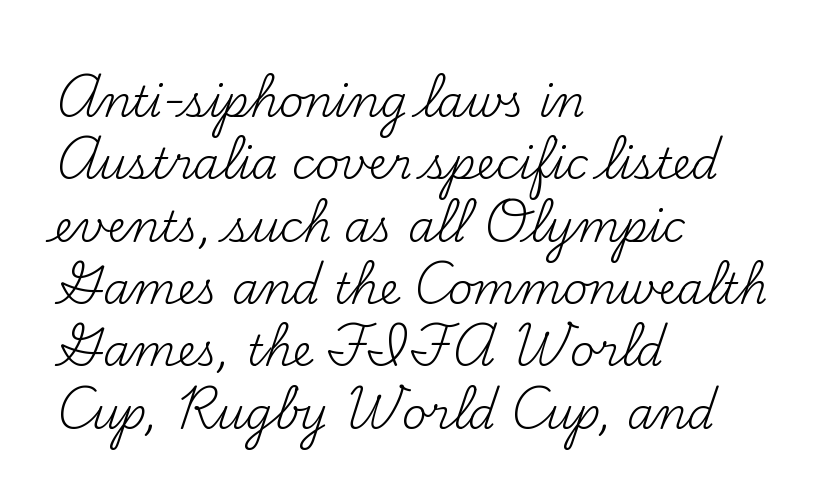
Q: Is the text bold? A: No.
Q: Is the text italic (slanted)? A: Yes.
Q: Is the typeface a serif or a sans-serif typeface? A: Serif.
Q: Is the text underlined? A: No.
Q: How is the paragraph aligned? A: Left-aligned.
Q: Is the spacing between letters normal or unusually wide? A: Normal.
Q: Is the spacing between lines tight, normal or loose? A: Normal.
Q: Width (condensed, normal, or wide)? A: Normal.
Q: Stroke contrast? A: Medium.
Q: x-height? A: Small.
Q: Monospaced? A: No.
